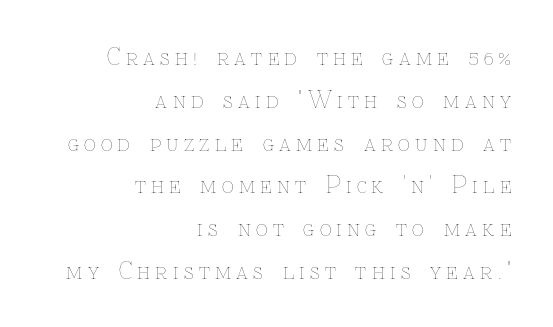
{"italic": "no", "bold": "no", "underline": "no", "align": "right", "line_spacing_ratio": 1.86, "letter_spacing": "wide", "letter_spacing_em": 0.23, "glyph_px": 23}
